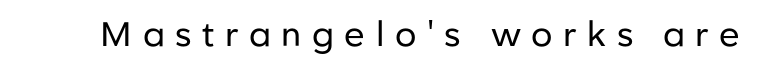
{"serif": "no", "italic": "no", "bold": "no", "weight": "regular", "width": "normal", "stroke_contrast": "low", "x_height": "medium", "monospaced": "no", "underline": "no", "letter_spacing": "wide", "letter_spacing_em": 0.31, "glyph_px": 34}
